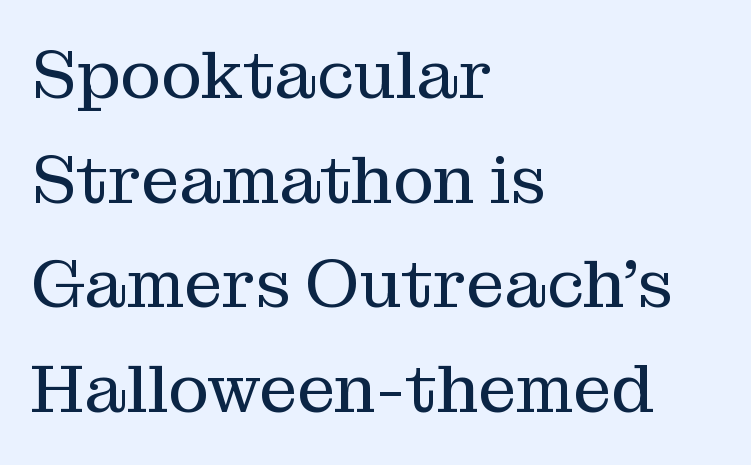
Q: Is the text bold? A: No.
Q: Is the text italic (slanted)? A: No, it is upright.
Q: Is the typeface a serif or a sans-serif typeface? A: Serif.
Q: Is the text underlined? A: No.
Q: How is the paragraph aligned? A: Left-aligned.
Q: Is the spacing between letters normal or unusually wide? A: Normal.
Q: Is the spacing between lines tight, normal or loose? A: Normal.
Q: Width (condensed, normal, or wide)? A: Normal.
Q: Stroke contrast? A: Medium.
Q: x-height? A: Medium.
Q: Monospaced? A: No.
